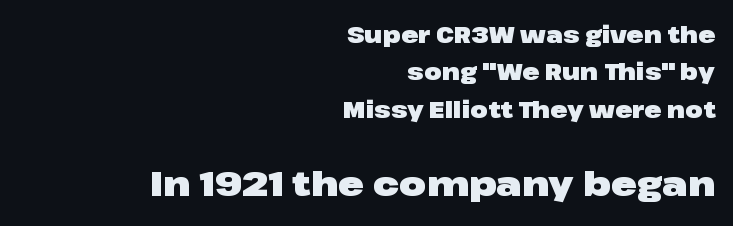
Q: Is the text bold? A: Yes.
Q: Is the text italic (slanted)? A: No, it is upright.
Q: Is the typeface a serif or a sans-serif typeface? A: Sans-serif.
Q: Is the text underlined? A: No.
Q: How is the paragraph aligned? A: Right-aligned.
Q: Is the spacing between letters normal or unusually wide? A: Normal.
Q: Is the spacing between lines tight, normal or loose? A: Normal.
Q: Which block of text is set in a larger size, the first (top) or the second (bottom)? A: The second (bottom) one.
Q: Width (condensed, normal, or wide)? A: Wide.
Q: Stroke contrast? A: Low.
Q: x-height? A: Medium.
Q: Monospaced? A: No.
